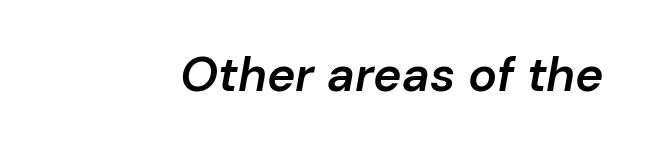
{"italic": "yes", "lean": "right", "slant_degrees": 10, "bold": "semi", "weight": "semibold", "width": "normal", "stroke_contrast": "low", "x_height": "medium", "monospaced": "no", "underline": "no", "letter_spacing": "normal", "letter_spacing_em": 0.0, "glyph_px": 48}
